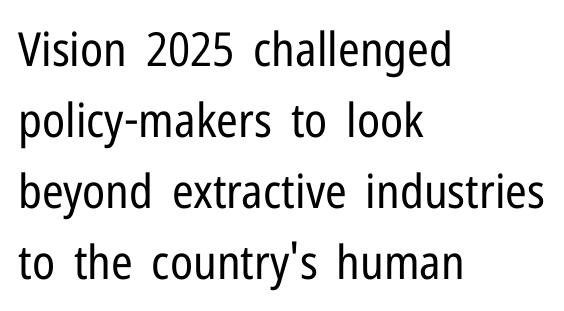
The font's upright variant was chosen for this text. The paragraph shown leans on its left margin. Caption: face not bold, strokes unweighted. Looks like regular typesetting: each glyph gets only the width it needs. These lines keep a tight, regular rhythm from letter to letter.
